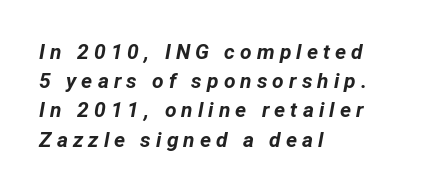
Q: Is the text bold? A: Yes.
Q: Is the text italic (slanted)? A: Yes, it leans right by about 12 degrees.
Q: Is the text underlined? A: No.
Q: How is the paragraph aligned? A: Left-aligned.
Q: Is the spacing between letters normal or unusually wide? A: Unusually wide.
Q: Is the spacing between lines tight, normal or loose? A: Normal.
